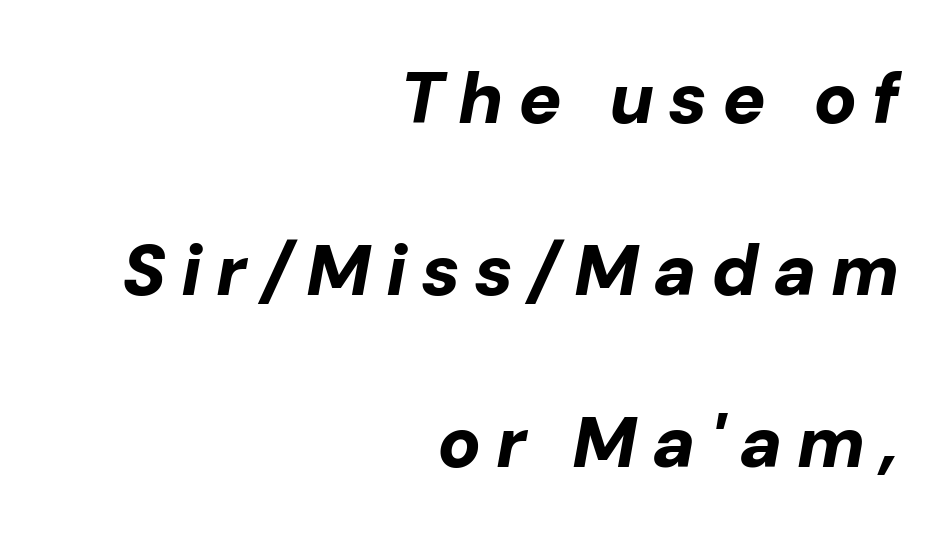
Q: Is the text bold? A: Yes.
Q: Is the text italic (slanted)? A: Yes, it leans right by about 10 degrees.
Q: Is the text underlined? A: No.
Q: How is the paragraph aligned? A: Right-aligned.
Q: Is the spacing between letters normal or unusually wide? A: Unusually wide.
Q: Is the spacing between lines tight, normal or loose? A: Loose.
Q: Width (condensed, normal, or wide)? A: Normal.
Q: Stroke contrast? A: Low.
Q: x-height? A: Medium.
Q: Monospaced? A: No.
